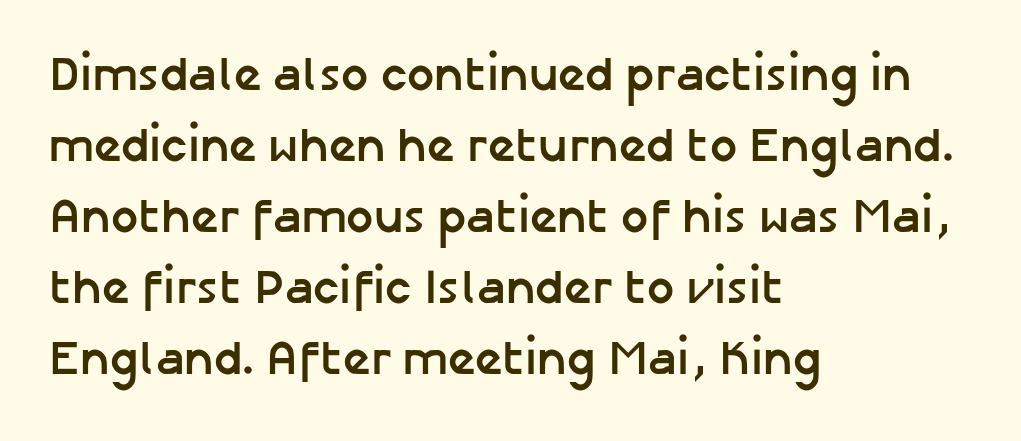
Q: Is the text bold? A: Yes.
Q: Is the text italic (slanted)? A: No, it is upright.
Q: Is the typeface a serif or a sans-serif typeface? A: Sans-serif.
Q: Is the text underlined? A: No.
Q: How is the paragraph aligned? A: Left-aligned.
Q: Is the spacing between letters normal or unusually wide? A: Normal.
Q: Is the spacing between lines tight, normal or loose? A: Normal.
Q: Width (condensed, normal, or wide)? A: Normal.
Q: Stroke contrast? A: Low.
Q: x-height? A: Medium.
Q: Monospaced? A: No.
